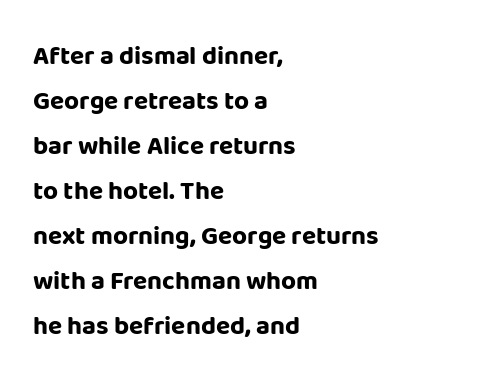
Q: Is the text bold? A: Yes.
Q: Is the text italic (slanted)? A: No, it is upright.
Q: Is the text underlined? A: No.
Q: How is the paragraph aligned? A: Left-aligned.
Q: Is the spacing between letters normal or unusually wide? A: Normal.
